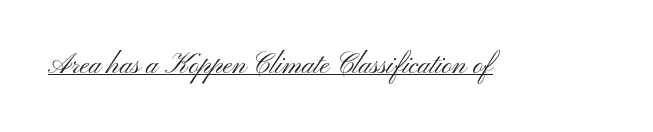
Q: Is the text bold? A: No.
Q: Is the text italic (slanted)? A: Yes.
Q: Is the typeface a serif or a sans-serif typeface? A: Sans-serif.
Q: Is the text underlined? A: Yes.
Q: Is the spacing between letters normal or unusually wide? A: Normal.
Q: Width (condensed, normal, or wide)? A: Wide.
Q: Stroke contrast? A: Medium.
Q: x-height? A: Small.
Q: Monospaced? A: No.
